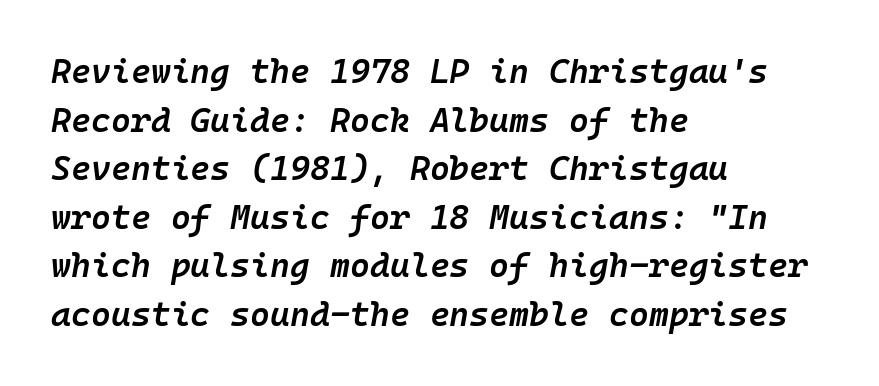
{"italic": "yes", "lean": "right", "slant_degrees": 10, "bold": "semi", "weight": "semibold", "width": "normal", "stroke_contrast": "low", "x_height": "medium", "monospaced": "yes", "underline": "no", "align": "left", "line_spacing": "normal", "line_spacing_ratio": 1.43, "letter_spacing": "normal", "letter_spacing_em": 0.0, "glyph_px": 34}
